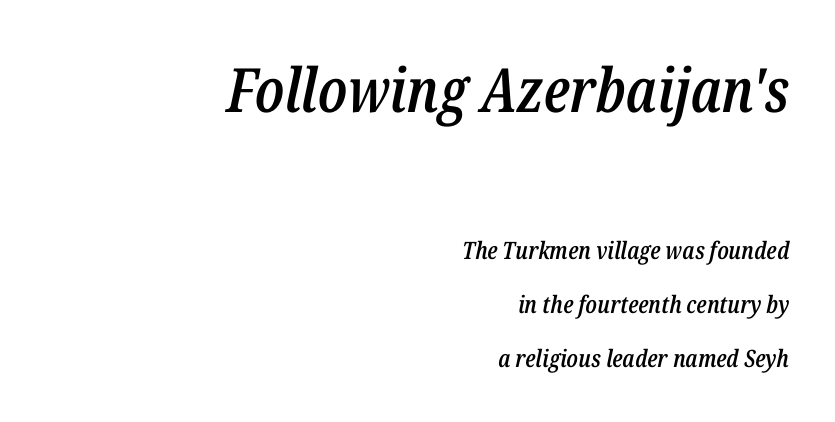
The image shows 61 px semibold, condensed type, italic (leaning right); set right-aligned, loose line spacing (2.26x), normal letter spacing, not underlined; the first (top) block is 2.54x larger; low stroke contrast and a medium x-height.
